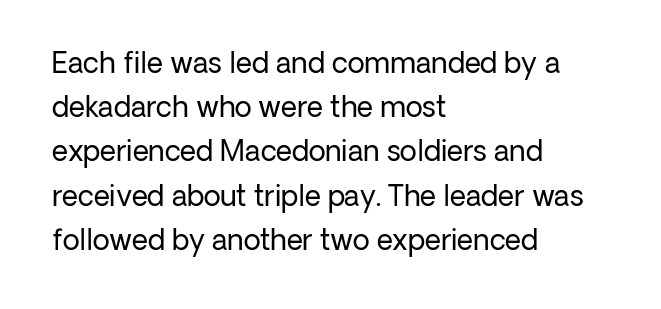
The image shows 28 px regular-weight sans-serif type, upright; set left-aligned, normal line spacing (1.58x), normal letter spacing, not underlined; low stroke contrast and a medium x-height.
